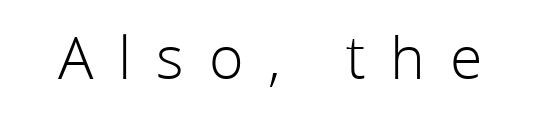
Letters have the restrained weight of plain body copy at most. How are the letters spaced? Widely, with obvious added tracking. Does the lettering tilt? It doesn't — this is upright. What kind of face is this? One without serifs — a sans. You could not count columns in this text — the font is proportionally spaced. The space beneath each line is pristine and unruled.
